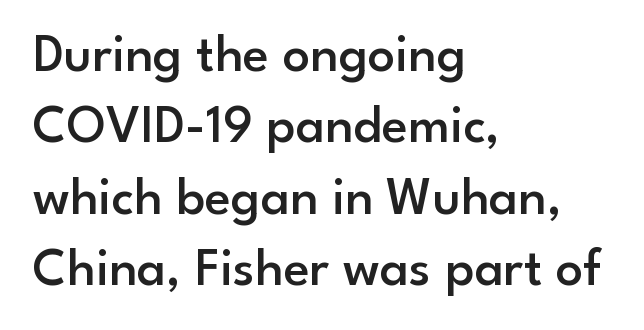
The image shows 54 px semibold sans-serif type, upright; set left-aligned, normal line spacing (1.32x), normal letter spacing, not underlined; low stroke contrast and a small x-height.
